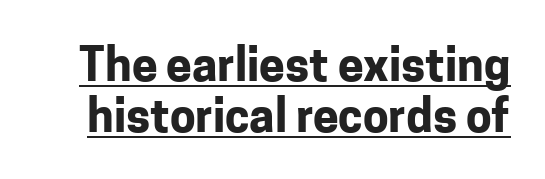
Like a heading marked for emphasis, these lines bear an underscore. The lettering holds an erect, upright posture throughout. Character widths vary here, with narrow letters taking less room than wide ones. The font family rendered here belongs to the sans-serif group.
